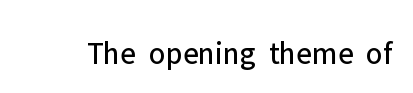
{"serif": "no", "italic": "no", "bold": "no", "weight": "regular", "width": "normal", "stroke_contrast": "low", "x_height": "medium", "monospaced": "no", "underline": "no", "letter_spacing": "normal", "letter_spacing_em": 0.0, "glyph_px": 32}
